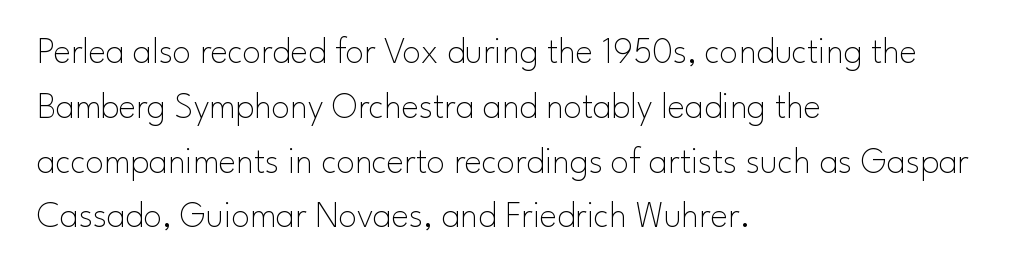
Q: Is the text bold? A: No.
Q: Is the text italic (slanted)? A: No, it is upright.
Q: Is the typeface a serif or a sans-serif typeface? A: Sans-serif.
Q: Is the text underlined? A: No.
Q: How is the paragraph aligned? A: Left-aligned.
Q: Is the spacing between letters normal or unusually wide? A: Normal.
Q: Is the spacing between lines tight, normal or loose? A: Normal.
Q: Width (condensed, normal, or wide)? A: Normal.
Q: Stroke contrast? A: Low.
Q: x-height? A: Small.
Q: Monospaced? A: No.
